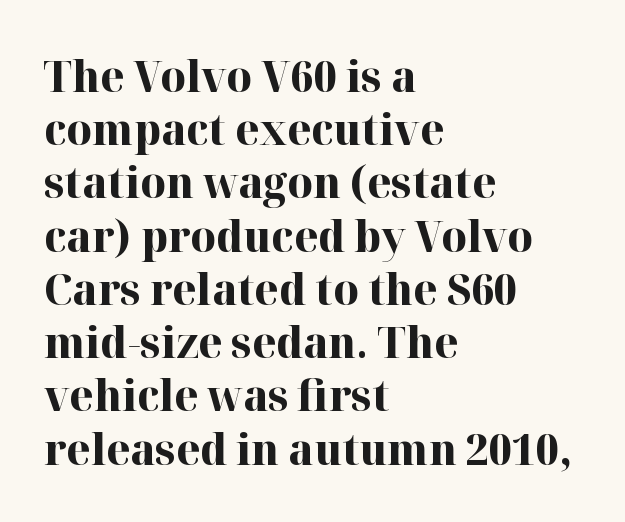
Q: Is the text bold? A: Yes.
Q: Is the text italic (slanted)? A: No, it is upright.
Q: Is the typeface a serif or a sans-serif typeface? A: Serif.
Q: Is the text underlined? A: No.
Q: How is the paragraph aligned? A: Left-aligned.
Q: Is the spacing between letters normal or unusually wide? A: Normal.
Q: Width (condensed, normal, or wide)? A: Normal.
Q: Stroke contrast? A: High.
Q: x-height? A: Medium.
Q: Monospaced? A: No.
